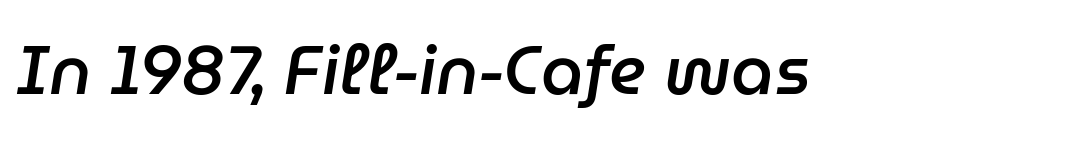
The image shows 68 px semibold type, italic (leaning right); set normal letter spacing, not underlined; low stroke contrast and a medium x-height.
